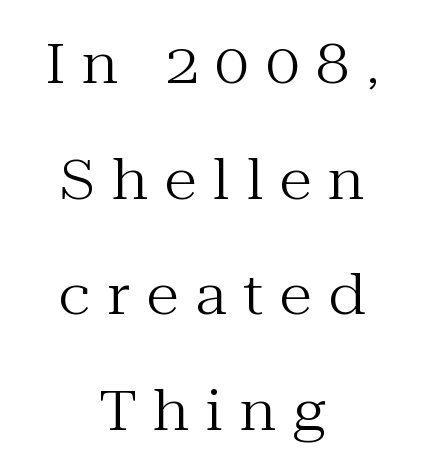
The image shows 54 px regular-weight serif type, upright; set centered, loose line spacing (2.14x), unusually wide letter spacing (+0.31 em), not underlined; medium stroke contrast and a medium x-height.
